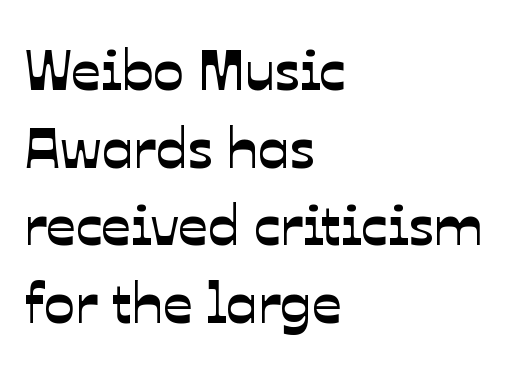
{"serif": "no", "width": "normal", "stroke_contrast": "low", "x_height": "medium", "monospaced": "no", "underline": "no", "align": "left", "line_spacing": "normal", "line_spacing_ratio": 1.34, "letter_spacing": "normal", "letter_spacing_em": 0.0, "glyph_px": 58}
